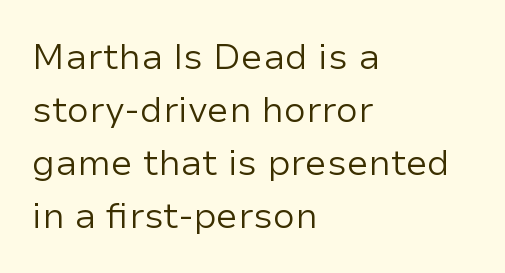
{"serif": "no", "italic": "no", "bold": "no", "weight": "regular", "width": "normal", "stroke_contrast": "low", "x_height": "medium", "monospaced": "no", "underline": "no", "align": "left", "line_spacing": "normal", "line_spacing_ratio": 1.47, "letter_spacing": "normal", "letter_spacing_em": 0.0, "glyph_px": 36}
